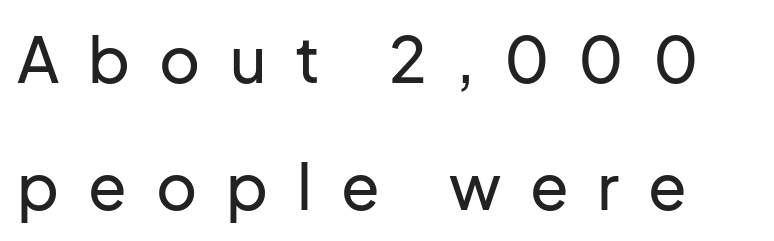
Nothing sits at the stroke ends, so this counts as sans-serif. This sample has the flowing, uneven cadence of proportional lettering. Descenders hang freely into open space. Vertical spacing — loose. Posture: vertical. Compared with typical body copy, the letter spacing here is much looser.
